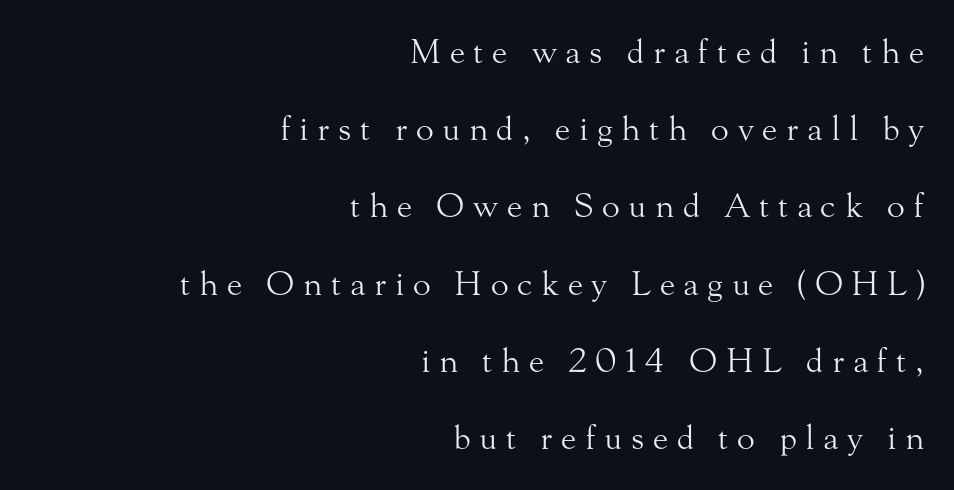
Q: Is the text bold? A: No.
Q: Is the text italic (slanted)? A: No, it is upright.
Q: Is the typeface a serif or a sans-serif typeface? A: Serif.
Q: Is the text underlined? A: No.
Q: How is the paragraph aligned? A: Right-aligned.
Q: Is the spacing between letters normal or unusually wide? A: Unusually wide.
Q: Is the spacing between lines tight, normal or loose? A: Loose.
Q: Width (condensed, normal, or wide)? A: Normal.
Q: Stroke contrast? A: Medium.
Q: x-height? A: Small.
Q: Monospaced? A: No.
